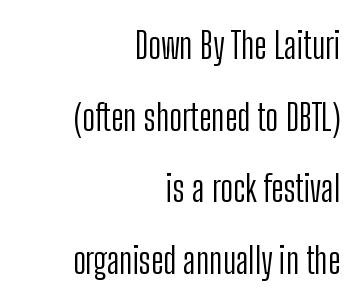
Q: Is the text bold? A: No.
Q: Is the text italic (slanted)? A: No, it is upright.
Q: Is the typeface a serif or a sans-serif typeface? A: Sans-serif.
Q: Is the text underlined? A: No.
Q: How is the paragraph aligned? A: Right-aligned.
Q: Is the spacing between letters normal or unusually wide? A: Normal.
Q: Is the spacing between lines tight, normal or loose? A: Loose.
Q: Width (condensed, normal, or wide)? A: Condensed.
Q: Stroke contrast? A: Low.
Q: x-height? A: Medium.
Q: Monospaced? A: No.
